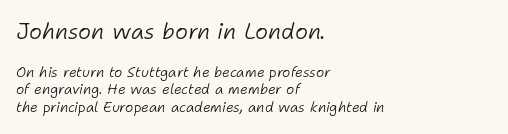
The face used here has a pronounced slope to its letters. Character size in the leading block exceeds that of the trailing block. The paragraph shown leans on its left margin. The cut favours lightness, reaching ordinary text weight at its darkest. Glance below the letters and you will spot only blank space.
